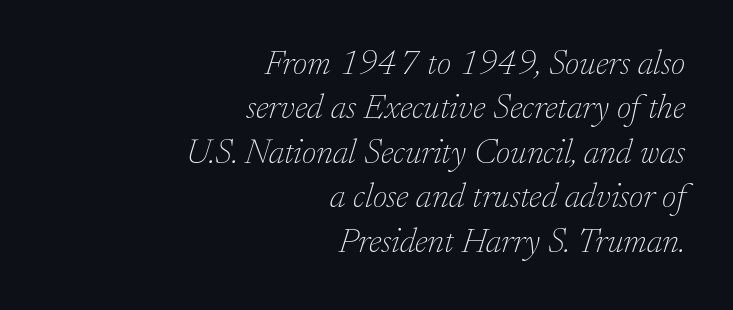
Q: Is the text bold? A: No.
Q: Is the text italic (slanted)? A: Yes, it leans right by about 17 degrees.
Q: Is the typeface a serif or a sans-serif typeface? A: Serif.
Q: Is the text underlined? A: No.
Q: How is the paragraph aligned? A: Right-aligned.
Q: Is the spacing between letters normal or unusually wide? A: Normal.
Q: Is the spacing between lines tight, normal or loose? A: Normal.
Q: Width (condensed, normal, or wide)? A: Normal.
Q: Stroke contrast? A: Low.
Q: x-height? A: Small.
Q: Monospaced? A: No.
